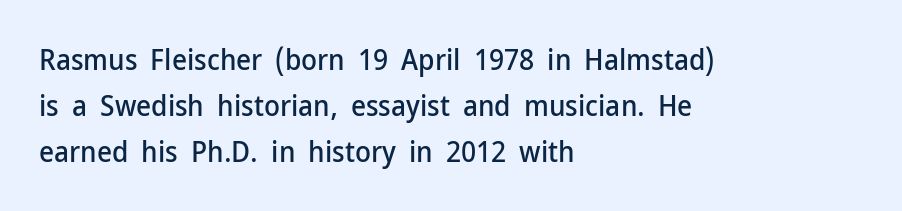
Note the varied advance widths — an 'i' is clearly narrower than an 'm'. Teacher's note: observe the even left margin — that is flush-left alignment. Students, note that the glyphs here touch the page at normal intervals. The line-height multiplier appears to be the usual default.
